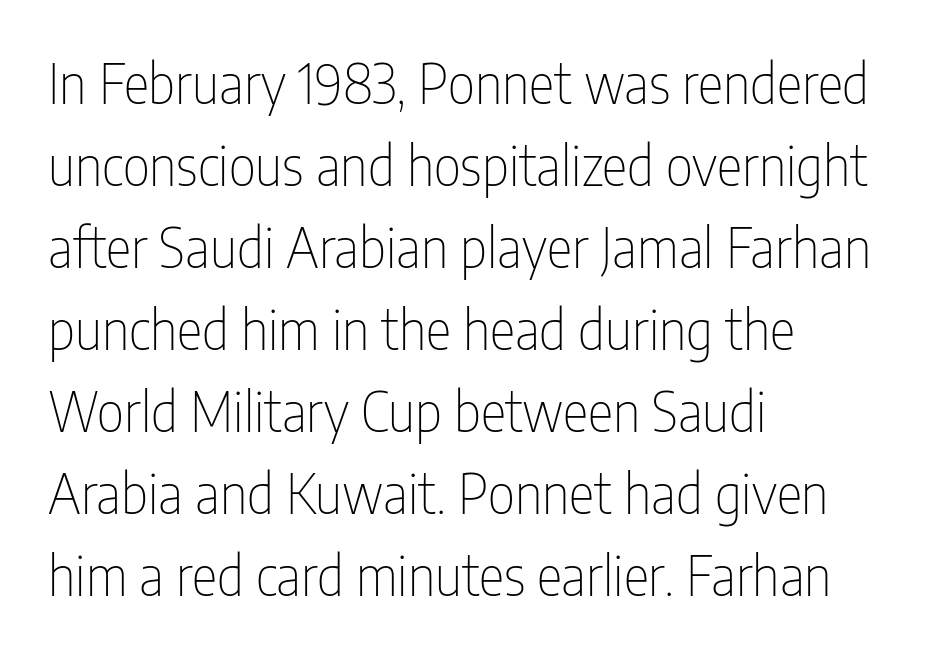
{"serif": "no", "italic": "no", "bold": "no", "weight": "thin", "width": "condensed", "stroke_contrast": "low", "x_height": "medium", "monospaced": "no", "underline": "no", "align": "left", "line_spacing": "normal", "line_spacing_ratio": 1.52, "letter_spacing": "normal", "letter_spacing_em": 0.0, "glyph_px": 54}
